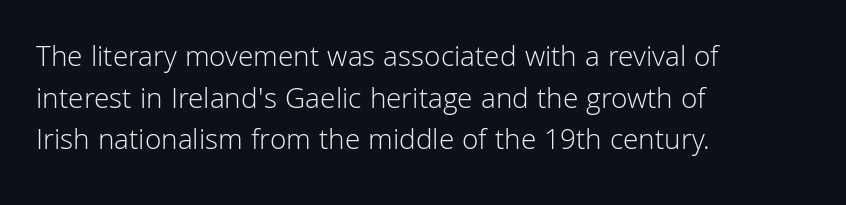
{"serif": "no", "italic": "no", "bold": "no", "weight": "light", "width": "normal", "stroke_contrast": "low", "x_height": "medium", "monospaced": "no", "underline": "no", "align": "left", "line_spacing": "normal", "line_spacing_ratio": 1.39, "letter_spacing": "normal", "letter_spacing_em": 0.0, "glyph_px": 30}
